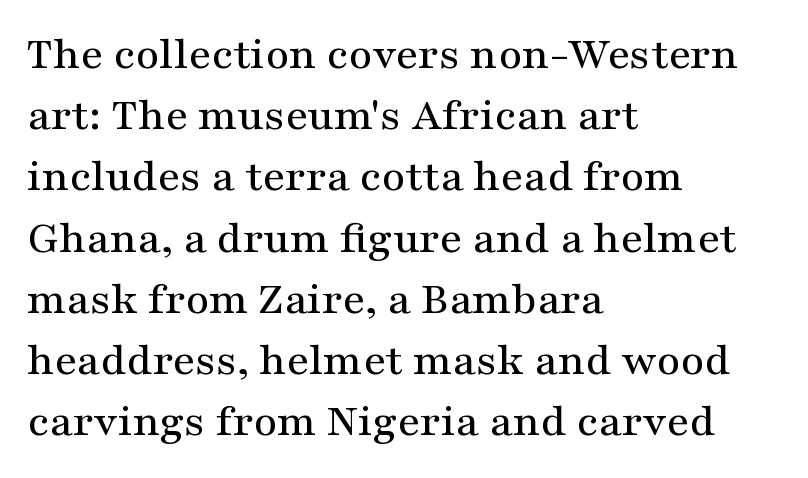
The image shows 46 px wide serif type, upright; set left-aligned, normal line spacing (1.33x), normal letter spacing, not underlined; medium stroke contrast and a medium x-height.
